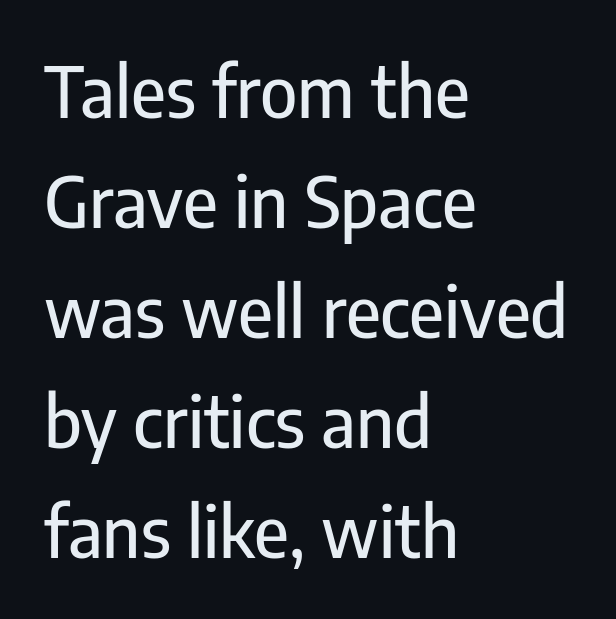
Q: Is the text italic (slanted)? A: No, it is upright.
Q: Is the typeface a serif or a sans-serif typeface? A: Sans-serif.
Q: Is the text underlined? A: No.
Q: How is the paragraph aligned? A: Left-aligned.
Q: Is the spacing between letters normal or unusually wide? A: Normal.
Q: Is the spacing between lines tight, normal or loose? A: Normal.
Q: Width (condensed, normal, or wide)? A: Condensed.
Q: Stroke contrast? A: Low.
Q: x-height? A: Medium.
Q: Monospaced? A: No.
